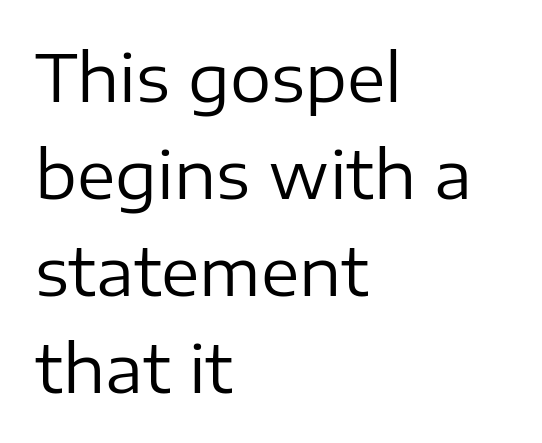
The image shows 65 px regular-weight sans-serif type, upright; set left-aligned, normal line spacing (1.49x), normal letter spacing, not underlined; low stroke contrast and a medium x-height.
